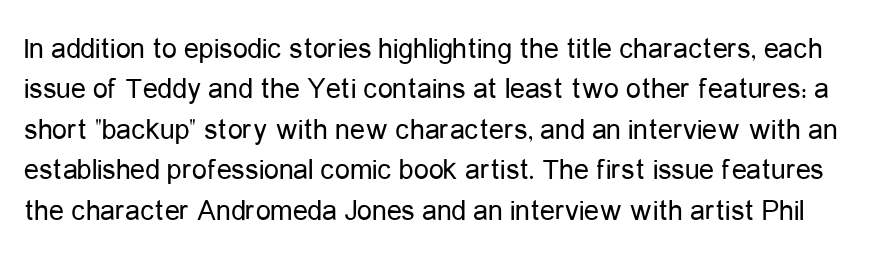
Clear beneath every line of the passage. Words appear dense and cohesive because spacing is normal. Think of a printed novel: that variable character pitch is what you see here. This is sans-serif lettering, the kind often seen on screens and signage.
